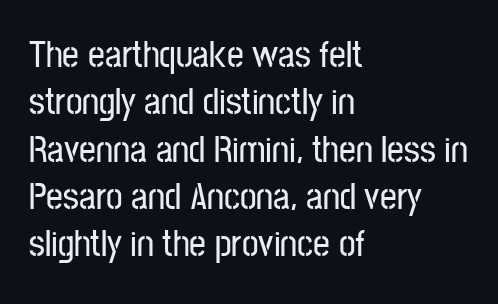
Q: Is the text italic (slanted)? A: No, it is upright.
Q: Is the typeface a serif or a sans-serif typeface? A: Sans-serif.
Q: Is the text underlined? A: No.
Q: How is the paragraph aligned? A: Left-aligned.
Q: Is the spacing between letters normal or unusually wide? A: Normal.
Q: Is the spacing between lines tight, normal or loose? A: Normal.
Q: Width (condensed, normal, or wide)? A: Condensed.
Q: Stroke contrast? A: Low.
Q: x-height? A: Medium.
Q: Monospaced? A: No.
